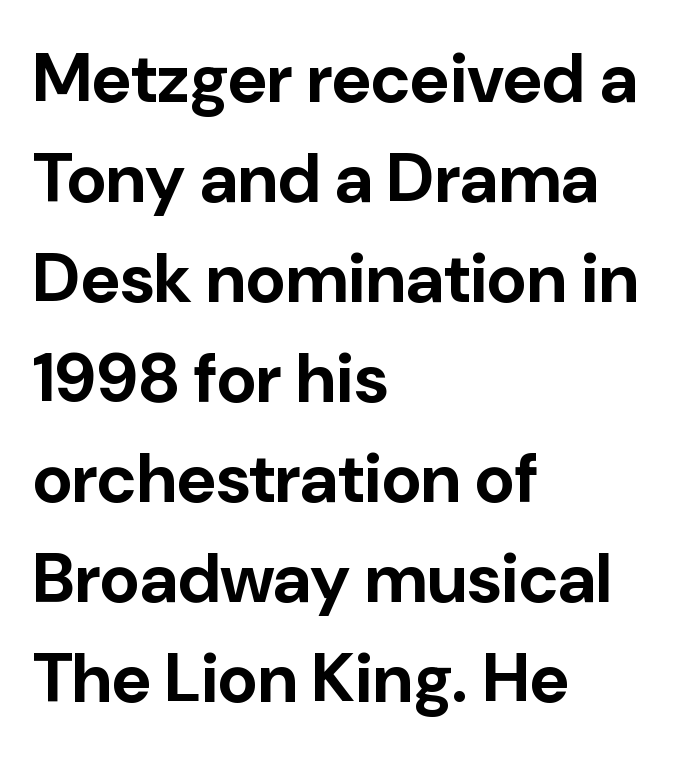
{"serif": "no", "italic": "no", "bold": "yes", "weight": "bold", "width": "normal", "stroke_contrast": "low", "x_height": "medium", "monospaced": "no", "underline": "no", "align": "left", "line_spacing": "normal", "line_spacing_ratio": 1.45, "letter_spacing": "normal", "letter_spacing_em": 0.0, "glyph_px": 69}
